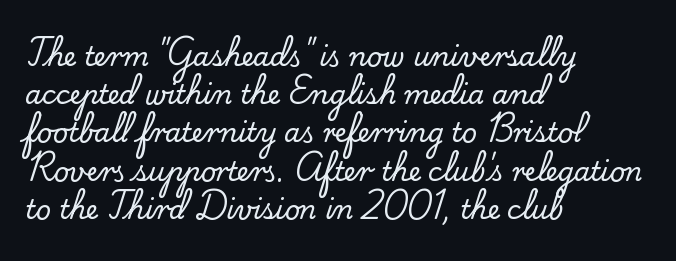
The image shows 26 px text type; set left-aligned, normal line spacing (1.47x), normal letter spacing, not underlined.
